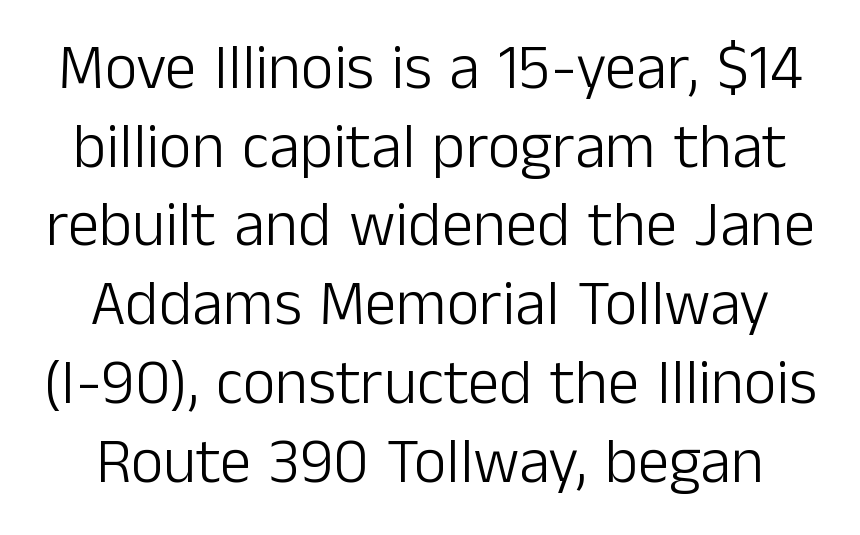
Q: Is the text bold? A: No.
Q: Is the text italic (slanted)? A: No, it is upright.
Q: Is the typeface a serif or a sans-serif typeface? A: Sans-serif.
Q: Is the text underlined? A: No.
Q: How is the paragraph aligned? A: Centered.
Q: Is the spacing between letters normal or unusually wide? A: Normal.
Q: Is the spacing between lines tight, normal or loose? A: Normal.
Q: Width (condensed, normal, or wide)? A: Normal.
Q: Stroke contrast? A: Low.
Q: x-height? A: Medium.
Q: Monospaced? A: No.
